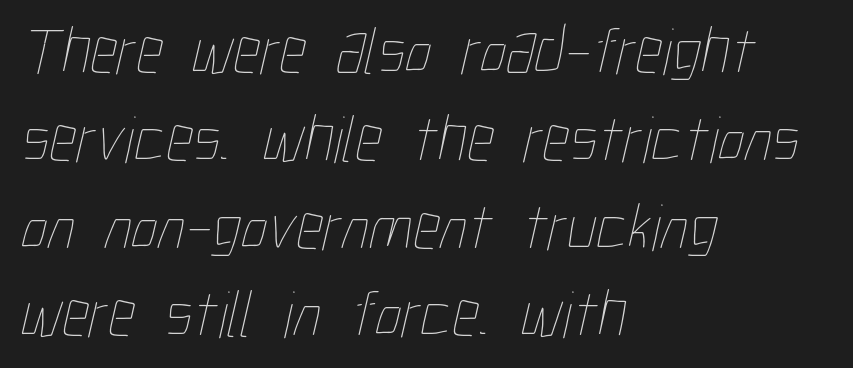
The image shows 67 px thin, condensed type; set left-aligned, normal line spacing (1.31x), normal letter spacing, not underlined; low stroke contrast and a medium x-height.
